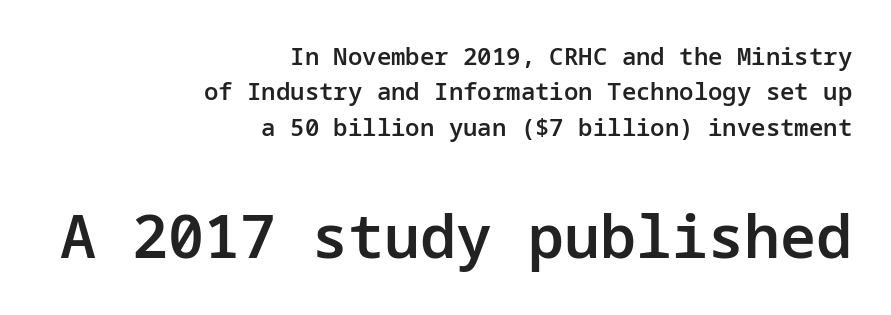
The image shows 60 px semibold sans-serif type, upright; set right-aligned, normal line spacing (1.47x), normal letter spacing, not underlined; the second (bottom) block is 2.5x larger; low stroke contrast and a medium x-height.
